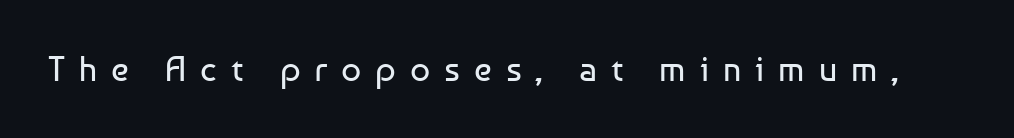
Q: Is the text bold? A: No.
Q: Is the text italic (slanted)? A: No, it is upright.
Q: Is the typeface a serif or a sans-serif typeface? A: Sans-serif.
Q: Is the text underlined? A: No.
Q: Is the spacing between letters normal or unusually wide? A: Unusually wide.
Q: Width (condensed, normal, or wide)? A: Normal.
Q: Stroke contrast? A: Low.
Q: x-height? A: Medium.
Q: Monospaced? A: No.
